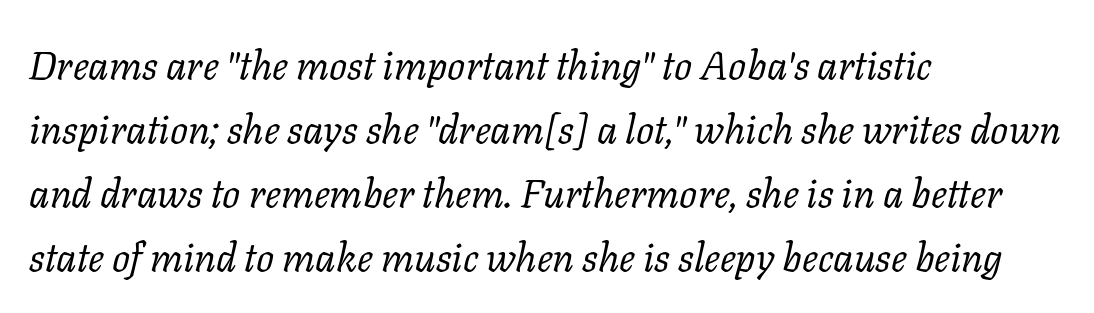
The image shows 40 px regular-weight serif type, italic (leaning right); set left-aligned, normal line spacing (1.6x), normal letter spacing, not underlined; low stroke contrast and a medium x-height.
